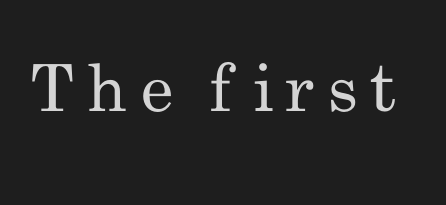
The rendering uses natural spacing where letterforms have individual widths. To sum up the face: it is a sans, with no serifs. Anything drawn beneath the words? Only blank space. Is the type heavy? It reads as light-to-regular instead. Caption: expanded tracking, letters set apart.
